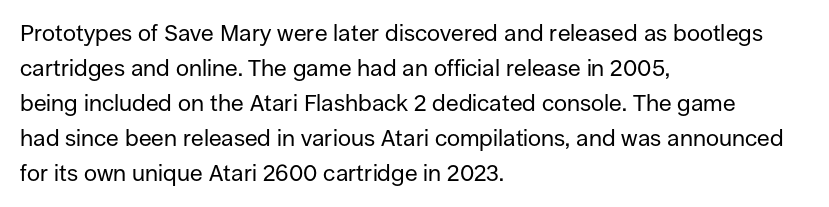
The image shows 23 px text type, upright; set left-aligned, normal line spacing (1.52x), normal letter spacing, not underlined.
